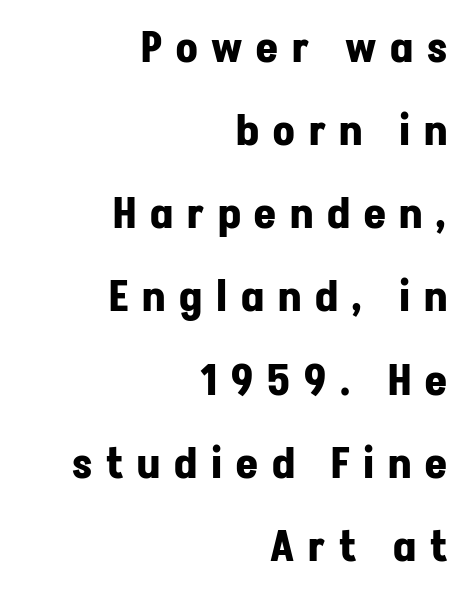
{"serif": "no", "italic": "no", "bold": "yes", "weight": "bold", "width": "normal", "stroke_contrast": "low", "x_height": "medium", "monospaced": "no", "underline": "no", "align": "right", "line_spacing": "loose", "line_spacing_ratio": 1.98, "letter_spacing": "wide", "letter_spacing_em": 0.33, "glyph_px": 42}
